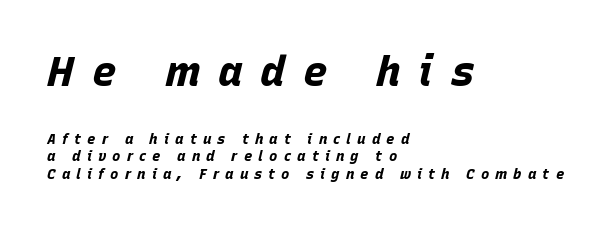
The image shows 41 px bold type, italic (leaning right); set left-aligned, line spacing 1.23x, unusually wide letter spacing (+0.44 em), not underlined; the first (top) block is 2.93x larger; low stroke contrast and a large x-height.
